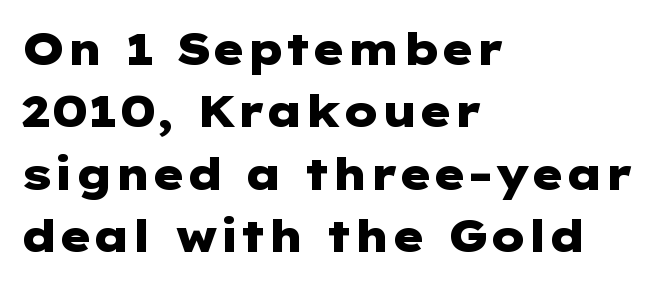
Q: Is the text bold? A: Yes.
Q: Is the text italic (slanted)? A: No, it is upright.
Q: Is the typeface a serif or a sans-serif typeface? A: Sans-serif.
Q: Is the text underlined? A: No.
Q: How is the paragraph aligned? A: Left-aligned.
Q: Is the spacing between letters normal or unusually wide? A: Normal.
Q: Is the spacing between lines tight, normal or loose? A: Normal.
Q: Width (condensed, normal, or wide)? A: Wide.
Q: Stroke contrast? A: Low.
Q: x-height? A: Medium.
